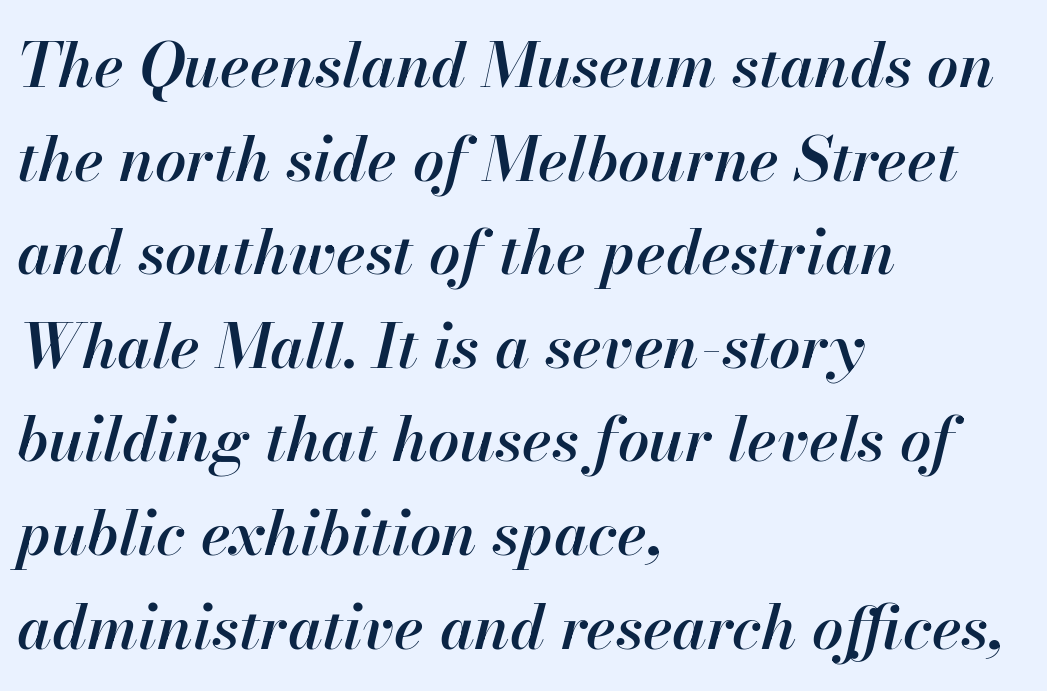
Honestly, the letter spacing is just normal — you wouldn't notice it. The passage shown is typed in a proportional face where columns would drift. Looking at the ascenders, they clearly lean. Caption: multi-line text, flush left, ragged right.
